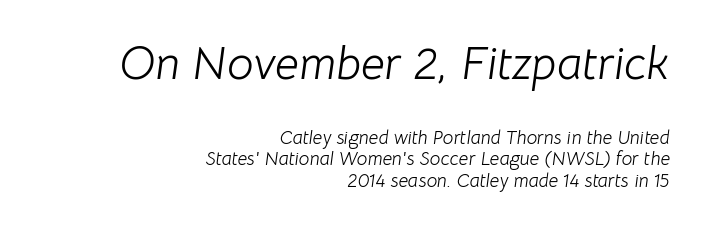
Q: Is the text bold? A: No.
Q: Is the text italic (slanted)? A: Yes, it leans right by about 8 degrees.
Q: Is the text underlined? A: No.
Q: How is the paragraph aligned? A: Right-aligned.
Q: Is the spacing between letters normal or unusually wide? A: Normal.
Q: Is the spacing between lines tight, normal or loose? A: Tight.
Q: Which block of text is set in a larger size, the first (top) or the second (bottom)? A: The first (top) one.
Q: Width (condensed, normal, or wide)? A: Normal.
Q: Stroke contrast? A: Low.
Q: x-height? A: Medium.
Q: Monospaced? A: No.
